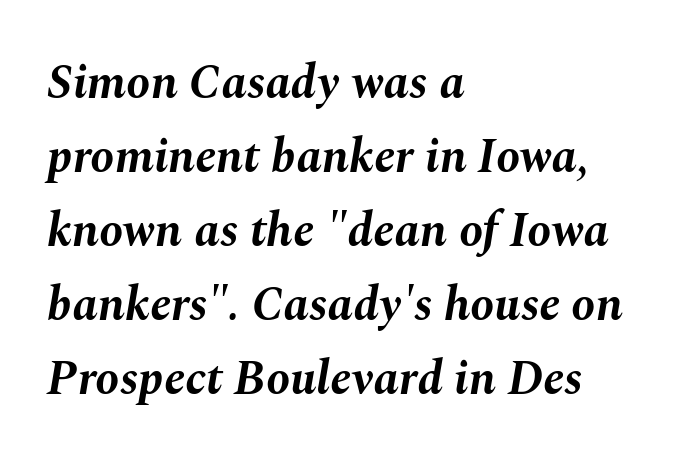
Q: Is the text bold? A: Yes.
Q: Is the text italic (slanted)? A: Yes, it leans right by about 10 degrees.
Q: Is the text underlined? A: No.
Q: How is the paragraph aligned? A: Left-aligned.
Q: Is the spacing between letters normal or unusually wide? A: Normal.
Q: Is the spacing between lines tight, normal or loose? A: Normal.
Q: Width (condensed, normal, or wide)? A: Normal.
Q: Stroke contrast? A: Medium.
Q: x-height? A: Medium.
Q: Monospaced? A: No.
